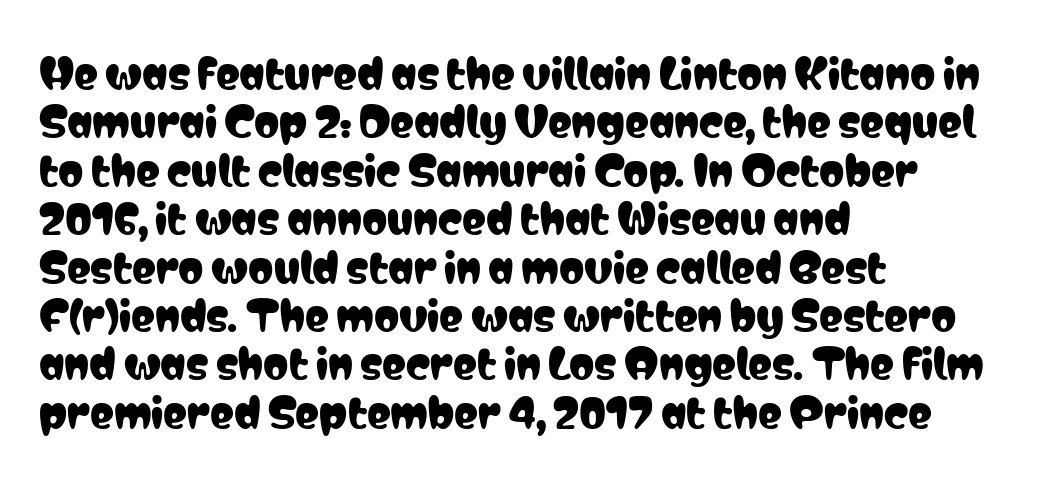
The image shows 40 px condensed sans-serif type, upright; set left-aligned, line spacing 1.21x, normal letter spacing, not underlined; low stroke contrast and a medium x-height.
